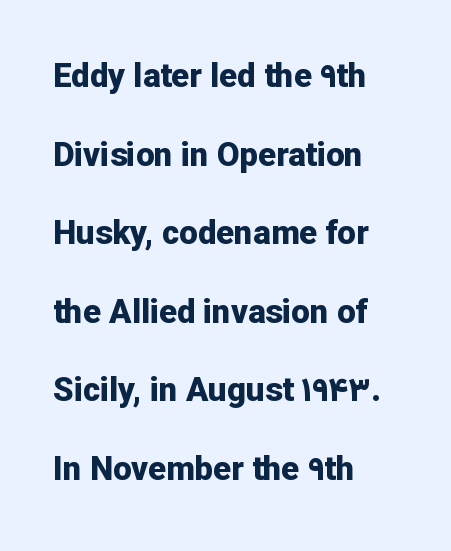
{"serif": "no", "italic": "no", "bold": "yes", "weight": "bold", "width": "normal", "stroke_contrast": "low", "x_height": "medium", "monospaced": "no", "underline": "no", "align": "left", "line_spacing": "loose", "line_spacing_ratio": 2.38, "letter_spacing": "normal", "letter_spacing_em": 0.0, "glyph_px": 33}
